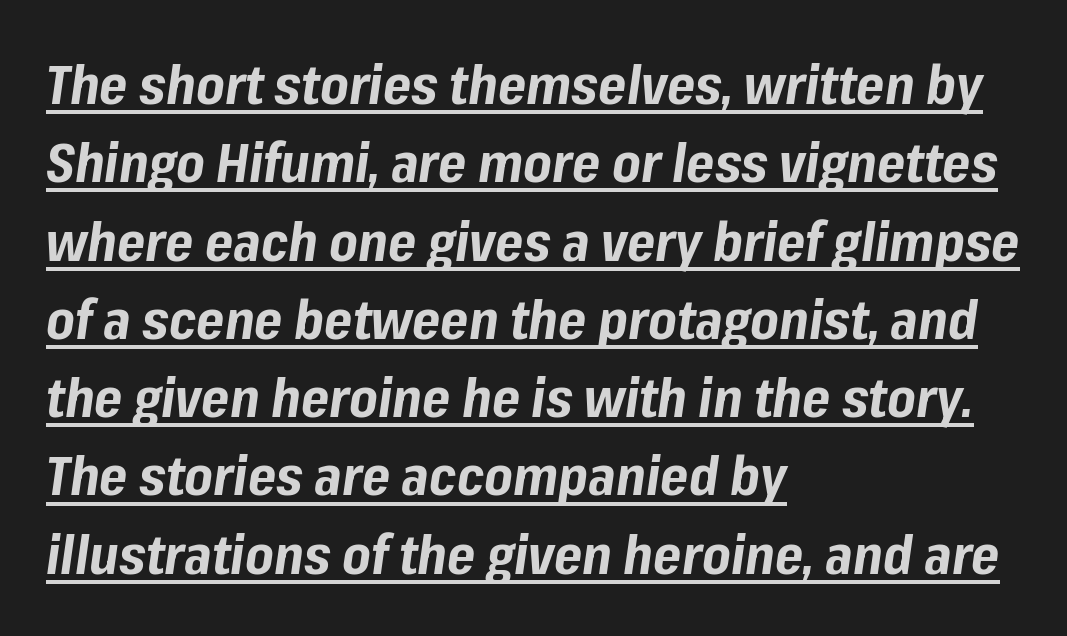
These lines stack with their left ends in a neat column. Does a line run under the words? Yes, clearly. These lines are rendered in a variable-pitch font. The rows are spaced the way most documents space them. These words are printed bold, with thick strokes throughout.
